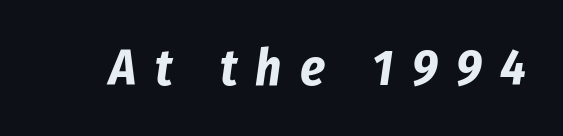
There is plenty of visible air inserted between adjacent glyphs. These lines are rendered in a variable-pitch font. The foot of each line stays bare and open. The font is running at its bold setting.
